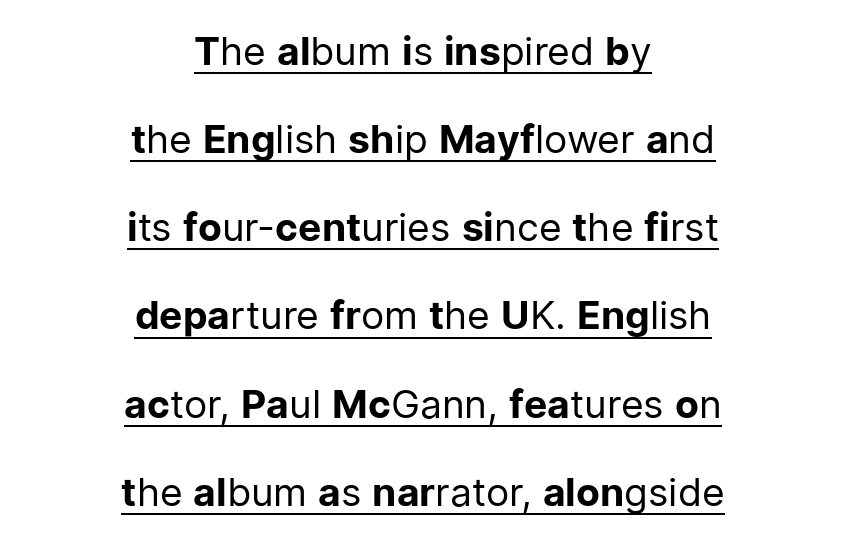
The image shows 39 px regular-weight sans-serif type, upright; set centered, loose line spacing (2.26x), normal letter spacing, underlined; low stroke contrast and a medium x-height.
